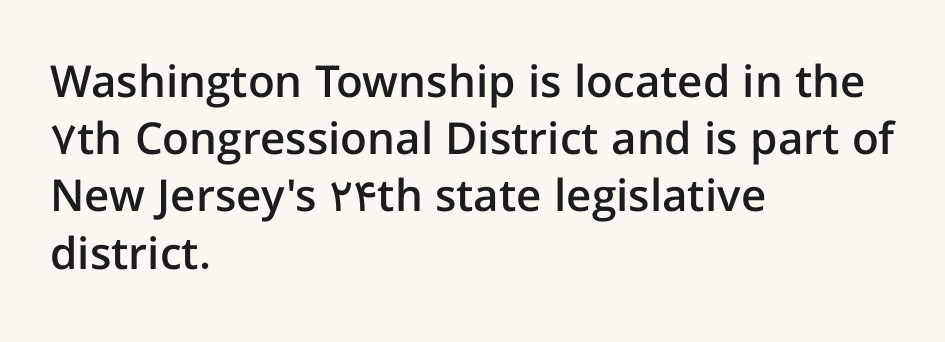
The image shows 44 px semibold sans-serif type, upright; set left-aligned, normal line spacing (1.3x), normal letter spacing, not underlined; low stroke contrast and a medium x-height.
